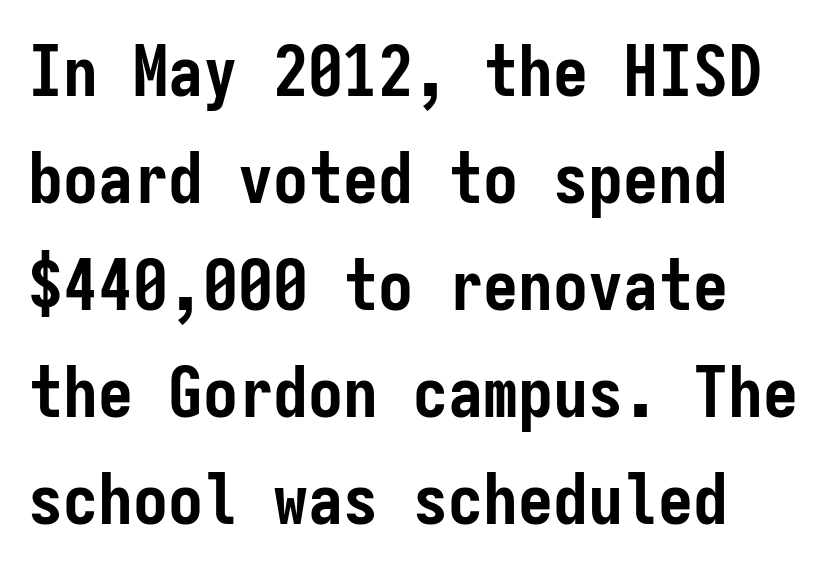
Q: Is the text bold? A: Yes.
Q: Is the text italic (slanted)? A: No, it is upright.
Q: Is the typeface a serif or a sans-serif typeface? A: Sans-serif.
Q: Is the text underlined? A: No.
Q: How is the paragraph aligned? A: Left-aligned.
Q: Is the spacing between letters normal or unusually wide? A: Normal.
Q: Is the spacing between lines tight, normal or loose? A: Normal.
Q: Width (condensed, normal, or wide)? A: Condensed.
Q: Stroke contrast? A: Low.
Q: x-height? A: Medium.
Q: Monospaced? A: Yes.
